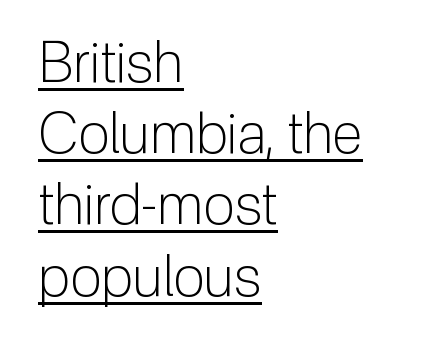
{"serif": "no", "italic": "no", "bold": "no", "weight": "light", "width": "normal", "stroke_contrast": "low", "x_height": "medium", "monospaced": "no", "underline": "yes", "align": "left", "line_spacing": "normal", "line_spacing_ratio": 1.25, "letter_spacing": "normal", "letter_spacing_em": 0.0, "glyph_px": 57}
